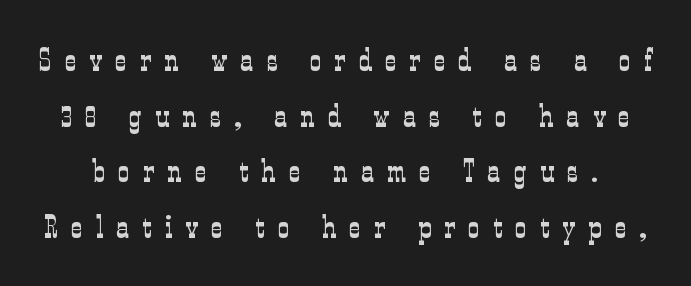
The image shows 32 px light, condensed serif type, upright; set line spacing 1.74x, unusually wide letter spacing (+0.41 em), not underlined; low stroke contrast and a medium x-height.
